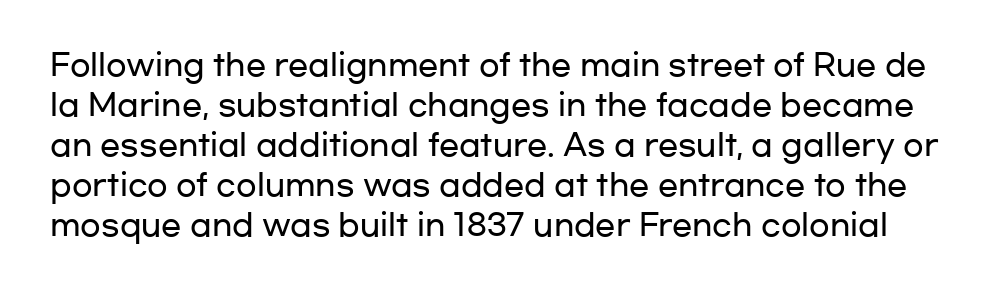
Q: Is the text italic (slanted)? A: No, it is upright.
Q: Is the typeface a serif or a sans-serif typeface? A: Sans-serif.
Q: Is the text underlined? A: No.
Q: Is the spacing between letters normal or unusually wide? A: Normal.
Q: Is the spacing between lines tight, normal or loose? A: Normal.
Q: Width (condensed, normal, or wide)? A: Wide.
Q: Stroke contrast? A: Low.
Q: x-height? A: Medium.
Q: Monospaced? A: No.
